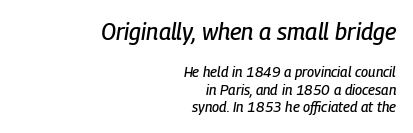
Q: Is the text italic (slanted)? A: Yes, it leans right by about 9 degrees.
Q: Is the text underlined? A: No.
Q: How is the paragraph aligned? A: Right-aligned.
Q: Is the spacing between letters normal or unusually wide? A: Normal.
Q: Which block of text is set in a larger size, the first (top) or the second (bottom)? A: The first (top) one.
